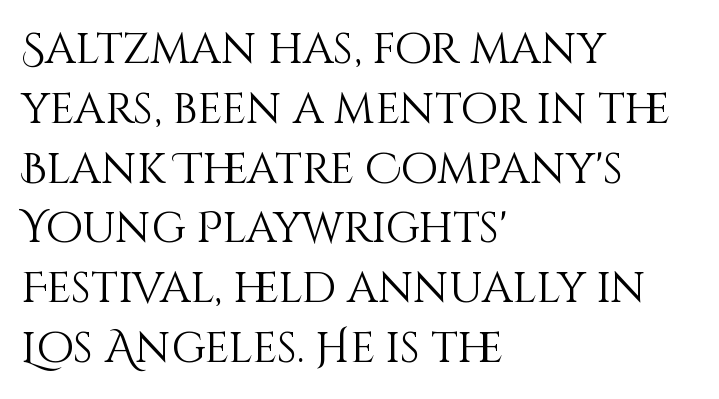
Q: Is the text bold? A: No.
Q: Is the text italic (slanted)? A: No, it is upright.
Q: Is the text underlined? A: No.
Q: How is the paragraph aligned? A: Left-aligned.
Q: Is the spacing between letters normal or unusually wide? A: Normal.
Q: Is the spacing between lines tight, normal or loose? A: Normal.
Q: Width (condensed, normal, or wide)? A: Normal.
Q: Stroke contrast? A: Medium.
Q: x-height? A: Large.
Q: Monospaced? A: No.
